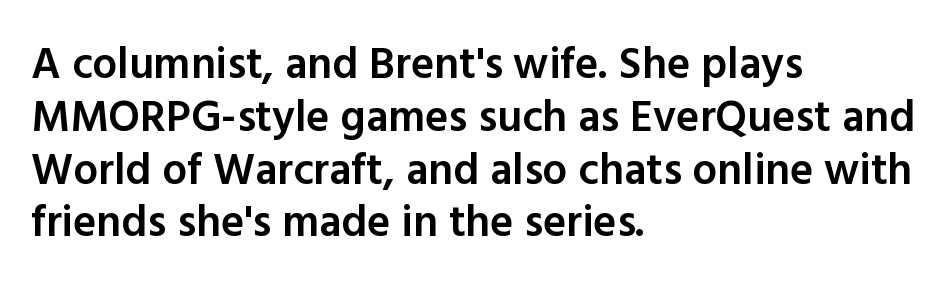
Q: Is the text bold? A: Semi-bold.
Q: Is the text italic (slanted)? A: No, it is upright.
Q: Is the typeface a serif or a sans-serif typeface? A: Sans-serif.
Q: Is the text underlined? A: No.
Q: How is the paragraph aligned? A: Left-aligned.
Q: Is the spacing between letters normal or unusually wide? A: Normal.
Q: Width (condensed, normal, or wide)? A: Normal.
Q: x-height? A: Medium.
Q: Monospaced? A: No.
